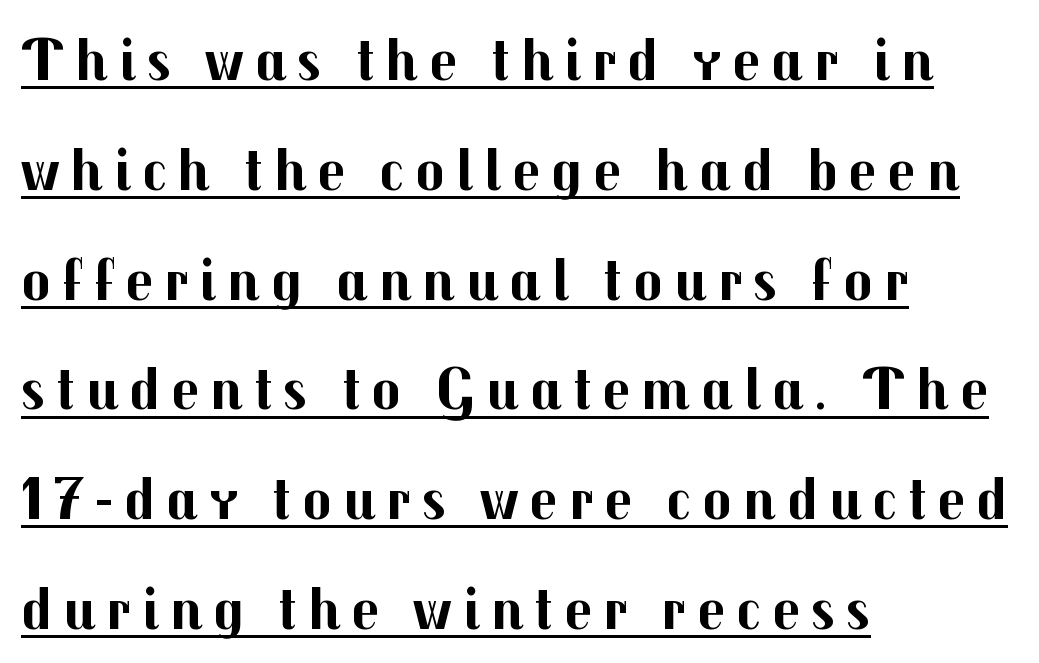
Type style note: lacks serifs. One-word summary of the alignment: left. It's the straight-up-and-down kind of type. Bold? Absolutely — the strokes are thick and heavy. What decoration does the sample have? An underline. Is this a fixed-width face? No — the glyphs have proportional, varying widths.
